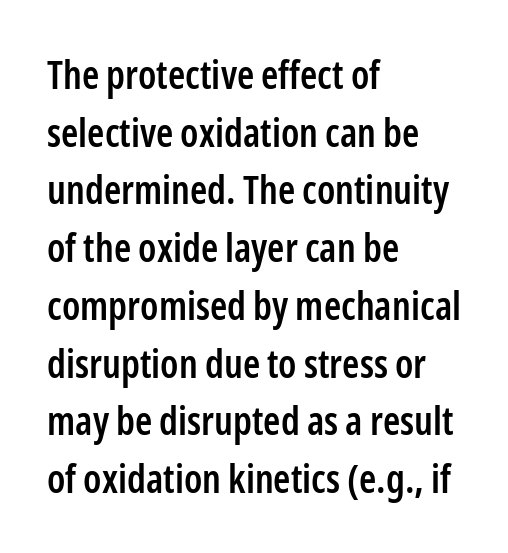
{"serif": "no", "italic": "no", "bold": "semi", "weight": "semibold", "width": "condensed", "stroke_contrast": "low", "x_height": "medium", "monospaced": "no", "underline": "no", "align": "left", "line_spacing": "normal", "line_spacing_ratio": 1.48, "letter_spacing": "normal", "letter_spacing_em": 0.0, "glyph_px": 39}
